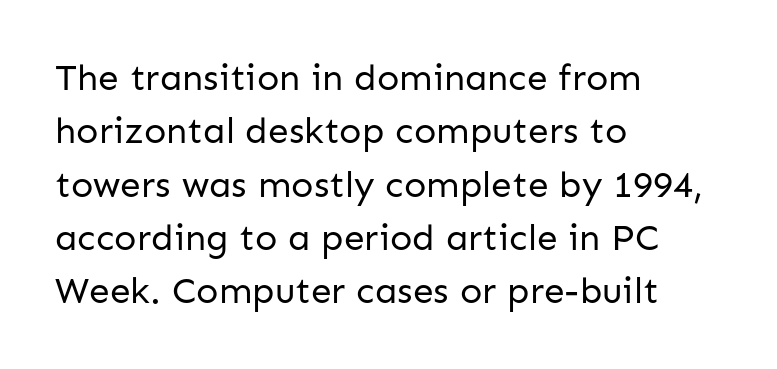
The string is rendered with underlining switched off. The typesetting does not lean heavy: it is not bold. A typesetter would label this face a sans. These lines stack with their left ends in a neat column. Reading down the column, the eye jumps a familiar distance to each next line.
